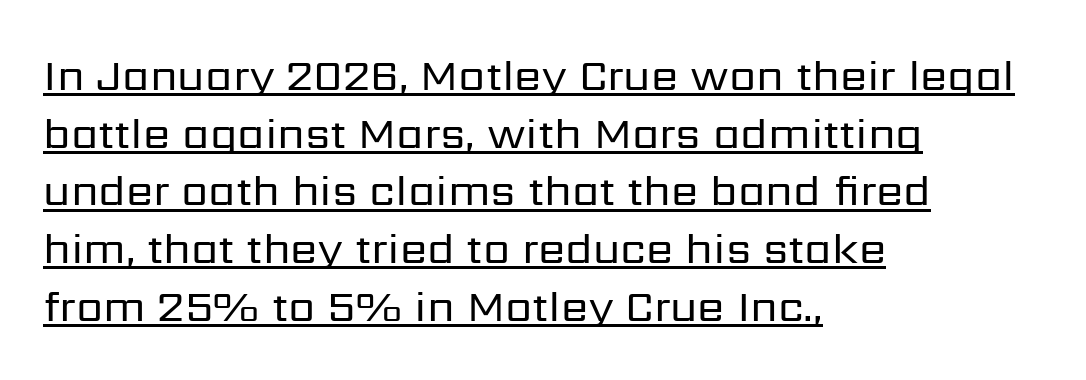
The image shows 44 px regular-weight sans-serif type, upright; set left-aligned, normal line spacing (1.31x), normal letter spacing, underlined; low stroke contrast and a medium x-height.
